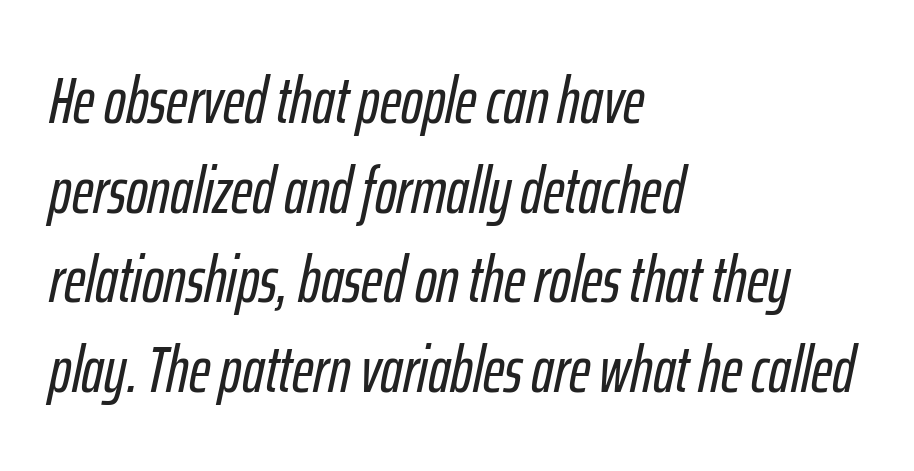
The gaps between neighbouring characters are ordinary and unremarkable. The words here are not underlined. Character widths vary here, with narrow letters taking less room than wide ones. Layout note: lines flush left. If you measured baseline to baseline, you'd find a middling distance.
